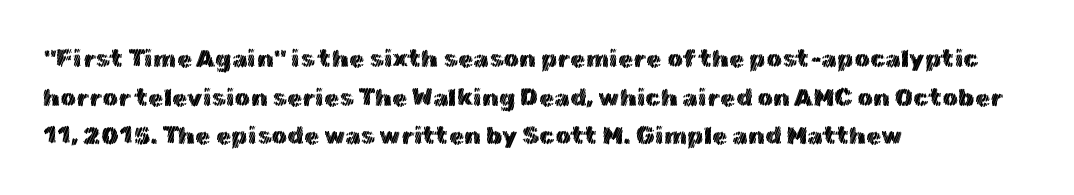
Inter-character spacing is left at the font's built-in metrics. Quick note: underline off. Horizontal alignment here is leftward, the default for most running prose. Posture: vertical. Line spacing here is normal.
